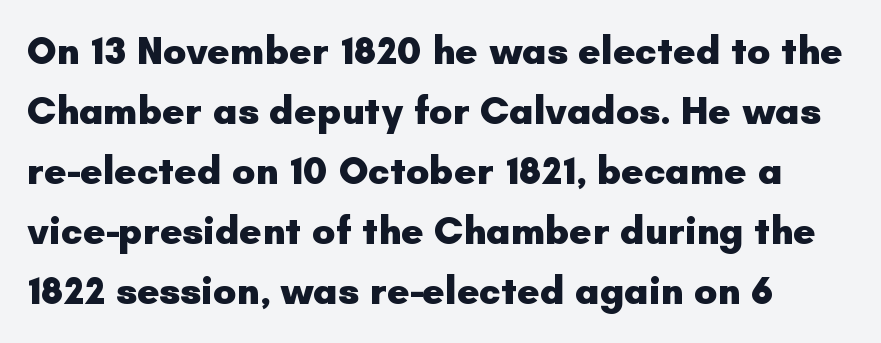
{"serif": "no", "italic": "no", "bold": "yes", "weight": "heavy", "width": "normal", "stroke_contrast": "low", "x_height": "small", "monospaced": "no", "underline": "no", "line_spacing": "normal", "line_spacing_ratio": 1.54, "letter_spacing": "normal", "letter_spacing_em": 0.0, "glyph_px": 39}
